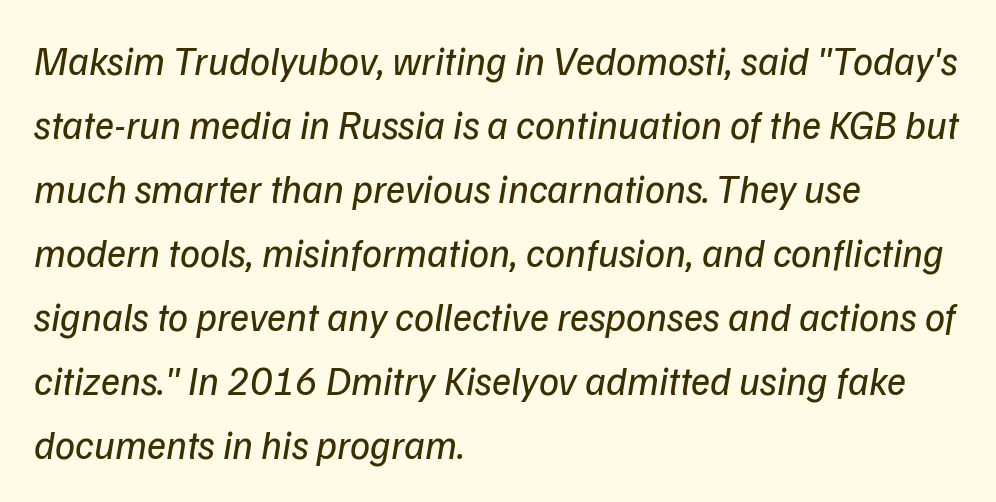
Q: Is the text bold? A: No.
Q: Is the typeface a serif or a sans-serif typeface? A: Sans-serif.
Q: Is the text underlined? A: No.
Q: How is the paragraph aligned? A: Left-aligned.
Q: Is the spacing between letters normal or unusually wide? A: Normal.
Q: Is the spacing between lines tight, normal or loose? A: Normal.
Q: Width (condensed, normal, or wide)? A: Normal.
Q: Stroke contrast? A: Low.
Q: x-height? A: Medium.
Q: Monospaced? A: No.
